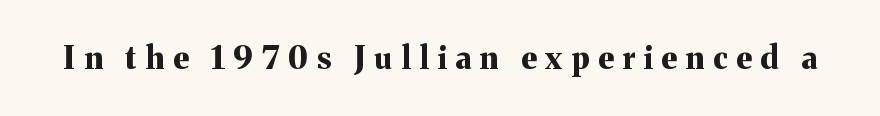
Q: Is the text bold? A: Yes.
Q: Is the text italic (slanted)? A: No, it is upright.
Q: Is the typeface a serif or a sans-serif typeface? A: Serif.
Q: Is the text underlined? A: No.
Q: Is the spacing between letters normal or unusually wide? A: Unusually wide.
Q: Width (condensed, normal, or wide)? A: Normal.
Q: Stroke contrast? A: Medium.
Q: x-height? A: Medium.
Q: Monospaced? A: No.
